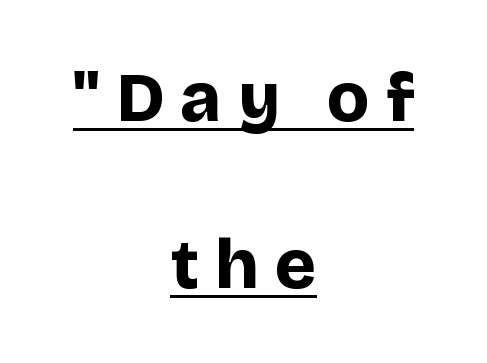
The image shows 70 px bold sans-serif type, upright; set centered, loose line spacing (2.39x), unusually wide letter spacing (+0.23 em), underlined; low stroke contrast and a large x-height.
